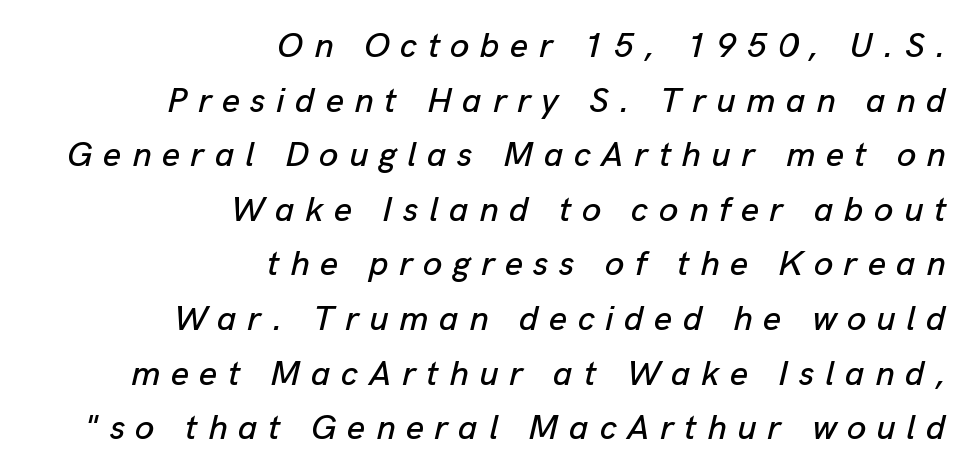
{"italic": "yes", "lean": "right", "slant_degrees": 13, "width": "normal", "stroke_contrast": "low", "x_height": "medium", "monospaced": "no", "underline": "no", "align": "right", "line_spacing": "normal", "line_spacing_ratio": 1.56, "letter_spacing": "wide", "letter_spacing_em": 0.3, "glyph_px": 35}
